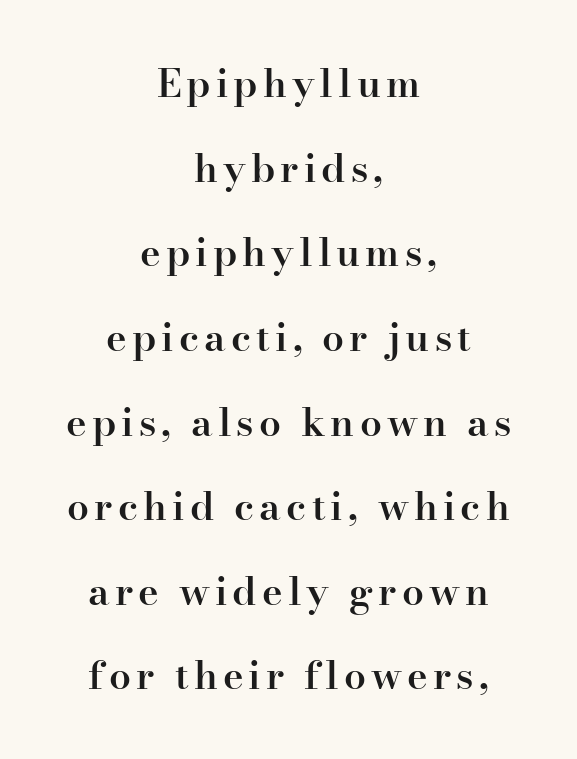
{"serif": "yes", "italic": "no", "bold": "semi", "weight": "semibold", "width": "normal", "stroke_contrast": "high", "x_height": "small", "monospaced": "no", "underline": "no", "align": "center", "line_spacing": "loose", "line_spacing_ratio": 2.17, "glyph_px": 39}
